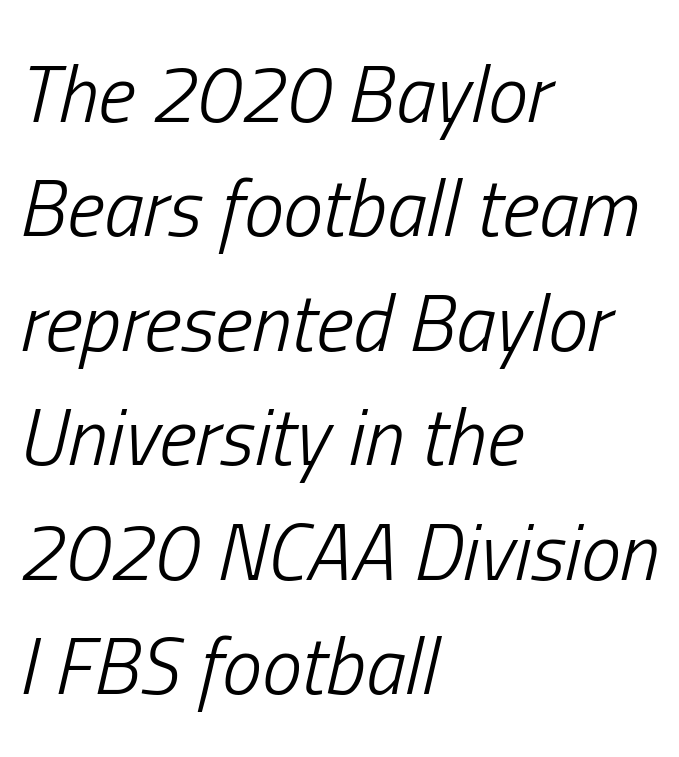
{"italic": "yes", "lean": "right", "slant_degrees": 13, "bold": "no", "weight": "light", "width": "condensed", "stroke_contrast": "low", "x_height": "medium", "monospaced": "no", "underline": "no", "align": "left", "line_spacing": "normal", "line_spacing_ratio": 1.43, "letter_spacing": "normal", "letter_spacing_em": 0.0, "glyph_px": 80}
